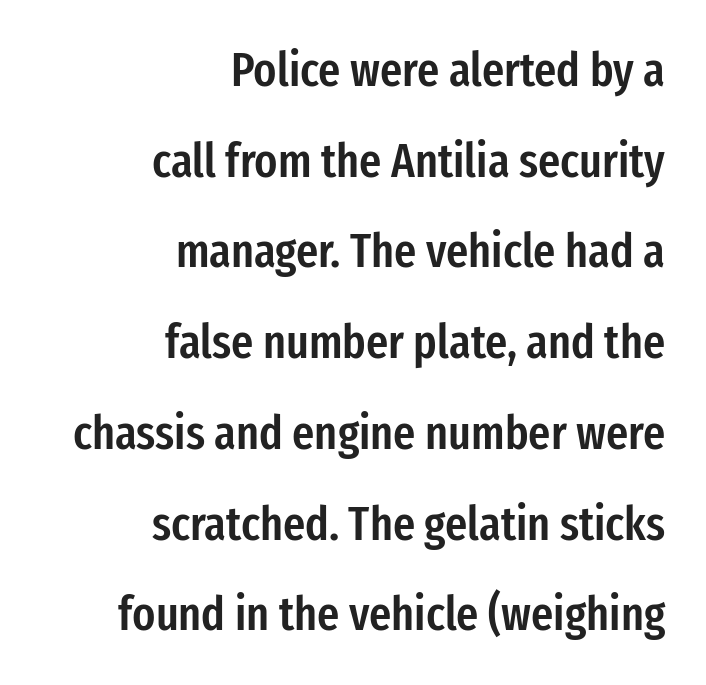
{"serif": "no", "italic": "no", "bold": "semi", "weight": "semibold", "width": "condensed", "stroke_contrast": "low", "x_height": "medium", "monospaced": "no", "underline": "no", "align": "right", "line_spacing_ratio": 1.89, "letter_spacing": "normal", "letter_spacing_em": 0.0, "glyph_px": 48}
